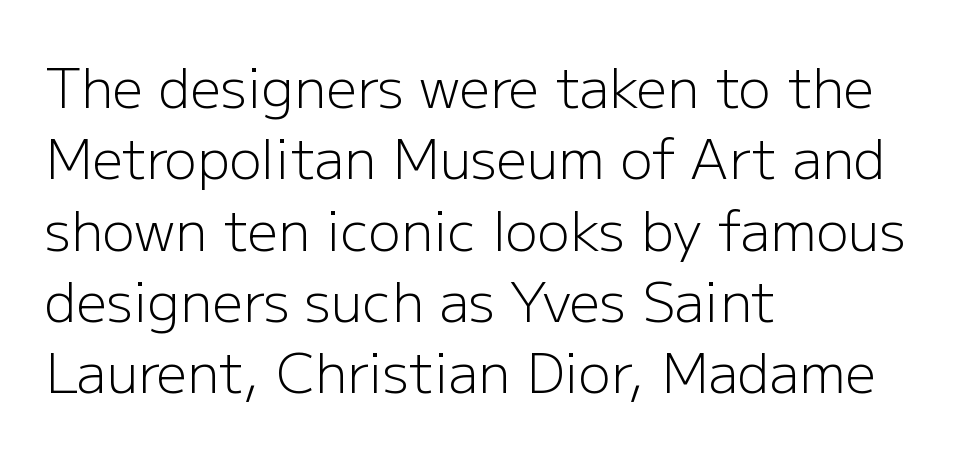
You could not count columns in this text — the font is proportionally spaced. This rendering features lettering with no underline. This is the regular roman posture of the typeface. Are there feet on the stems? There aren't — it's a sans. The line-height multiplier appears to be the usual default.
